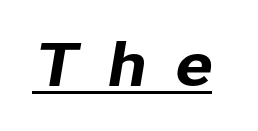
Q: Is the typeface a serif or a sans-serif typeface? A: Sans-serif.
Q: Is the text underlined? A: Yes.
Q: Is the spacing between letters normal or unusually wide? A: Unusually wide.
Q: Width (condensed, normal, or wide)? A: Normal.
Q: Stroke contrast? A: Low.
Q: x-height? A: Medium.
Q: Monospaced? A: No.
